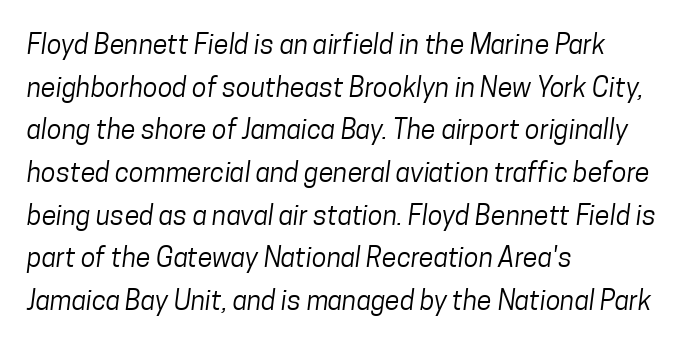
Q: Is the text bold? A: No.
Q: Is the text underlined? A: No.
Q: How is the paragraph aligned? A: Left-aligned.
Q: Is the spacing between letters normal or unusually wide? A: Normal.
Q: Is the spacing between lines tight, normal or loose? A: Normal.
